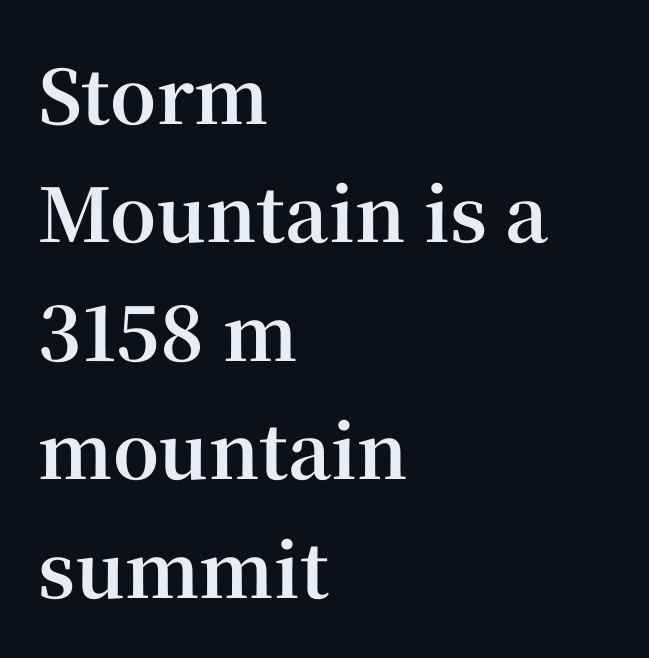
Words float on clear page, feet unadorned. The text block is weighted toward the left margin, trailing off unevenly rightward. Thick stems and heavy bowls — unmistakably bold. Characters remain perfectly vertical along every line. To sum up the face: it has serifs.
